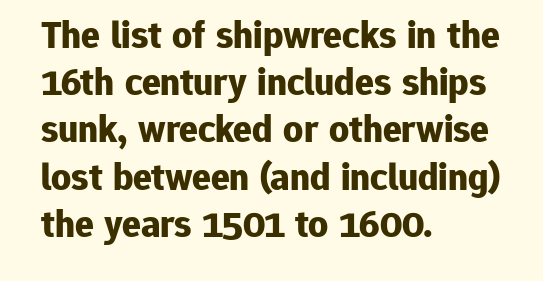
The image shows 39 px bold sans-serif type, upright; set left-aligned, line spacing 1.21x, normal letter spacing, not underlined; low stroke contrast and a medium x-height.
